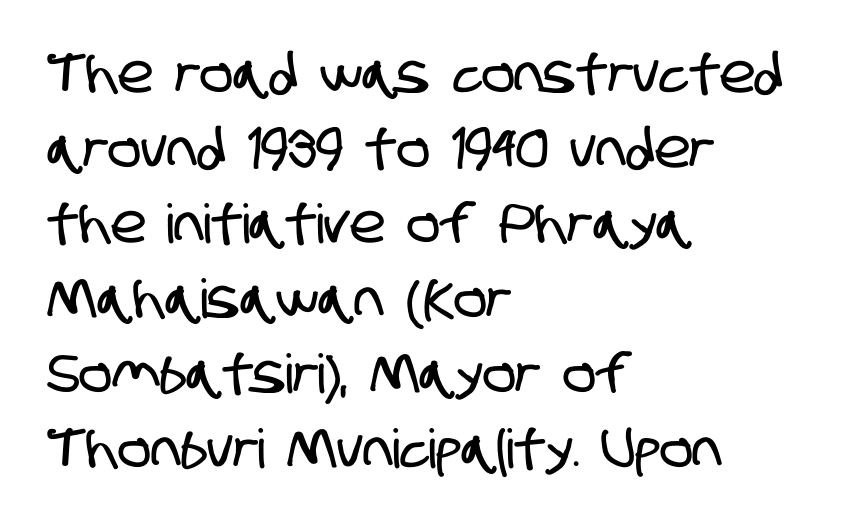
{"serif": "no", "width": "condensed", "stroke_contrast": "low", "x_height": "large", "monospaced": "no", "underline": "no", "align": "left", "line_spacing": "normal", "line_spacing_ratio": 1.39, "letter_spacing": "normal", "letter_spacing_em": 0.0, "glyph_px": 54}
